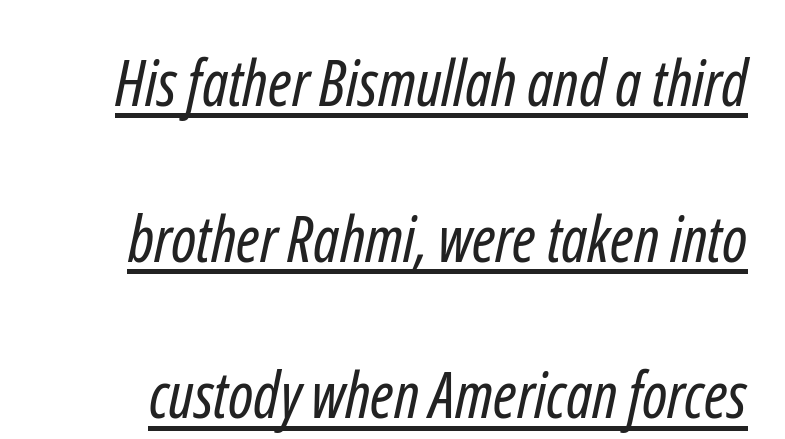
{"serif": "no", "bold": "no", "weight": "regular", "width": "condensed", "stroke_contrast": "low", "x_height": "medium", "monospaced": "no", "underline": "yes", "line_spacing": "loose", "line_spacing_ratio": 2.48, "letter_spacing": "normal", "letter_spacing_em": 0.0, "glyph_px": 63}
